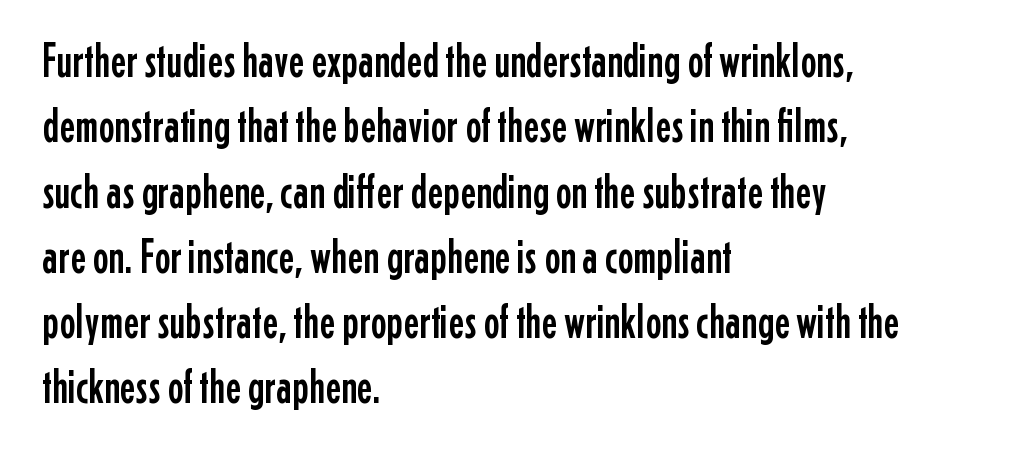
The face used here is a sans, in the tradition of grotesques and geometrics. The designer left line spacing at the default. These lines are set flush left with a ragged right edge. Default kerning and tracking; the words read as compact shapes.
